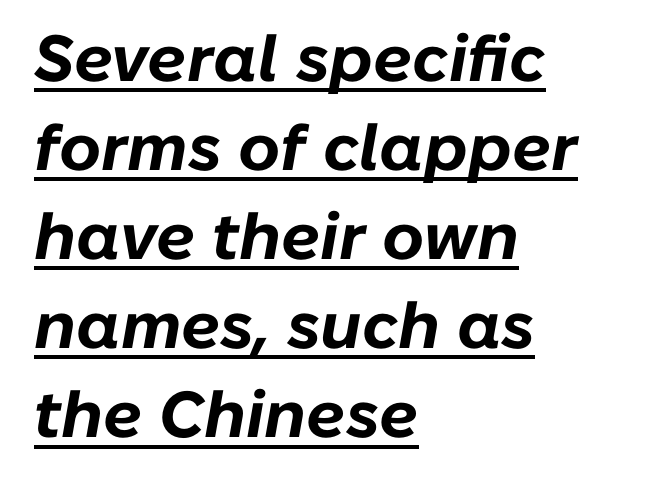
The string is rendered with underlining switched on. The axis of the letterforms is tilted away from vertical. Students, observe: this is what conventionally led text looks like. The face used here is proportionally spaced, like ordinary book or web type. Every row of glyphs begins at an identical x-position on the left. The sample has been set heavy, in full bold.
